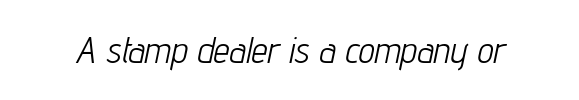
The image shows 36 px light, condensed type, italic (leaning right); set normal letter spacing, not underlined; low stroke contrast and a medium x-height.
